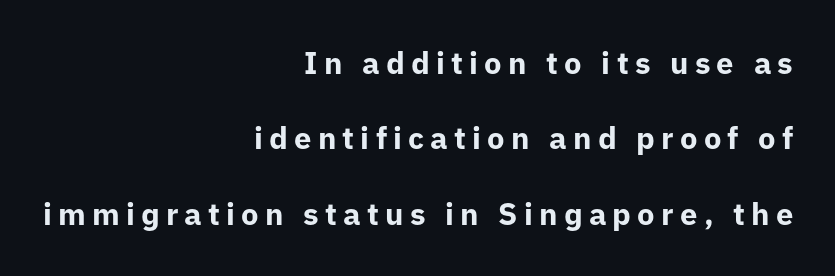
The image shows 31 px bold sans-serif type, upright; set right-aligned, loose line spacing (2.43x), unusually wide letter spacing (+0.2 em), not underlined; low stroke contrast and a medium x-height.
